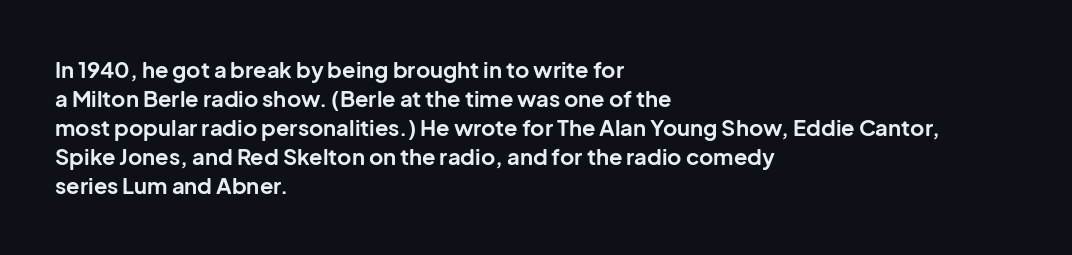
I'd describe the lettering as bold — thick and assertive. Line starts are locked; line ends wander. Nope, not italic — everything's standing straight. Only glyphs here, with clear space below each row.
